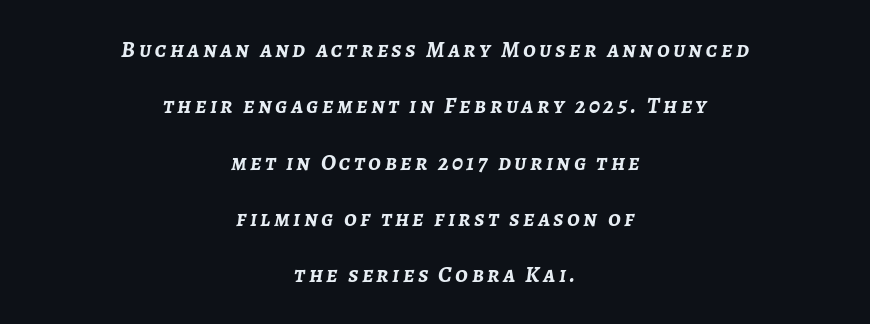
If you drew a line through each stem, it would be angled. This sample trades compactness for vertical openness between lines. Horizontally, the lines are justified to the midpoint only. As a designer I'd log this as weight 700, bold. This rendering features lettering with no underline.
